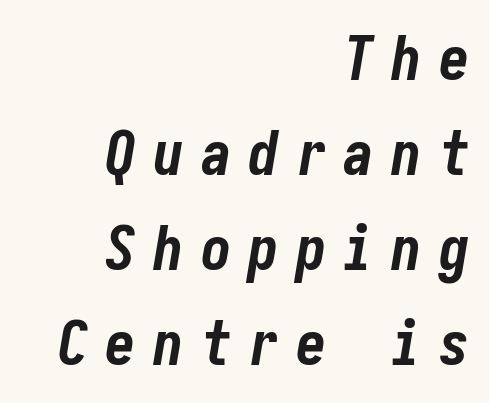
The image shows 61 px bold, condensed type, italic (leaning right); set right-aligned, normal line spacing (1.56x), unusually wide letter spacing (+0.28 em), not underlined; low stroke contrast and a medium x-height.
